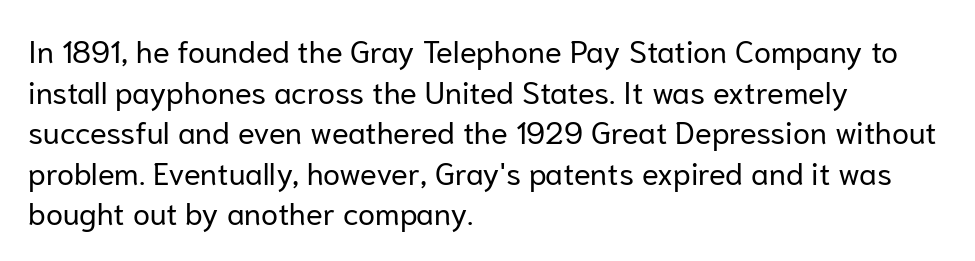
{"serif": "no", "italic": "no", "bold": "no", "weight": "regular", "width": "normal", "stroke_contrast": "low", "x_height": "medium", "monospaced": "no", "underline": "no", "align": "left", "line_spacing": "normal", "line_spacing_ratio": 1.31, "letter_spacing": "normal", "letter_spacing_em": 0.0, "glyph_px": 31}
